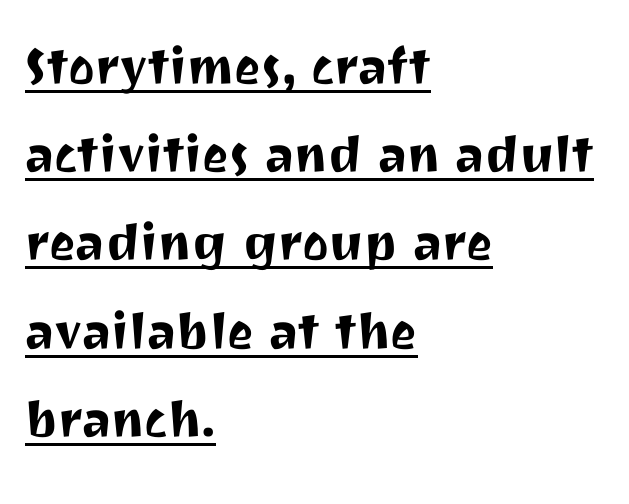
Reading down the column, the eye jumps a familiar distance to each next line. Regarding serifs, this sample does without them. Proportional: the letters do not fall into vertical columns. Notice how the stems are strictly vertical — no italics here. This rendering uses left alignment, leaving the right contour irregular. Letter spacing: default.
